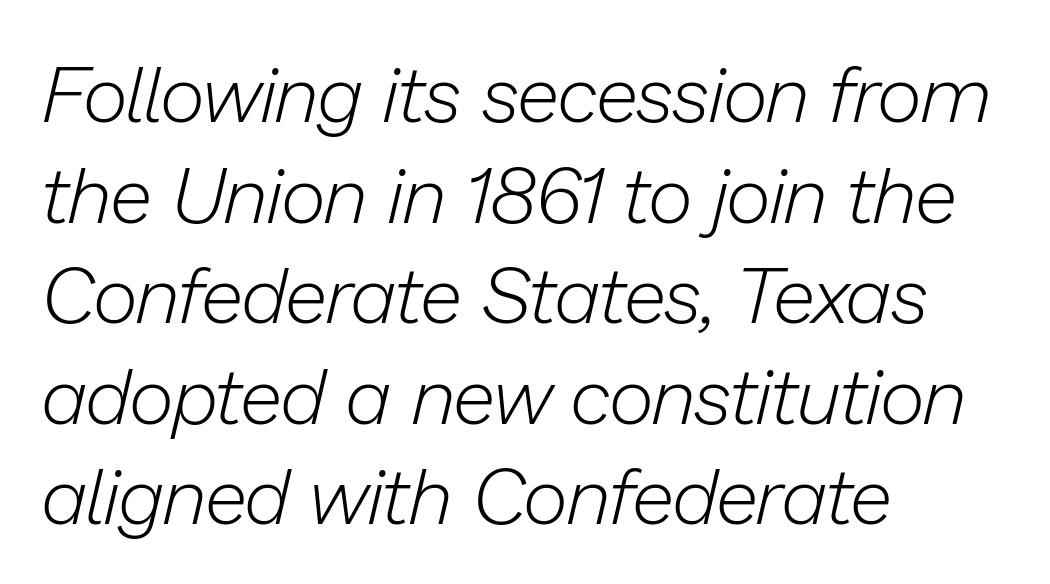
The image shows 78 px light type, italic (leaning right); set left-aligned, normal line spacing (1.29x), normal letter spacing, not underlined; low stroke contrast and a medium x-height.
